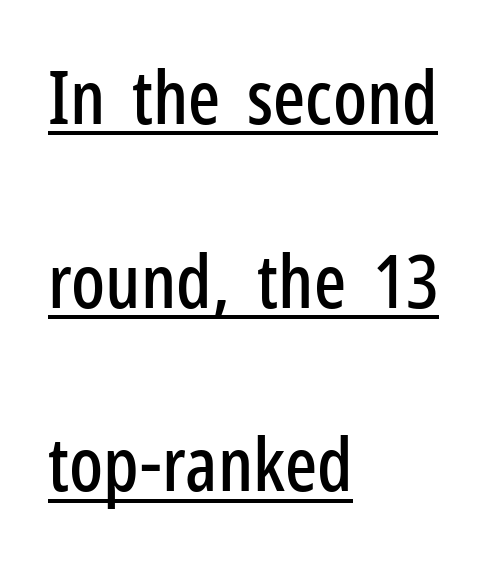
{"serif": "no", "italic": "no", "width": "condensed", "stroke_contrast": "low", "x_height": "medium", "monospaced": "no", "underline": "yes", "align": "left", "line_spacing": "loose", "line_spacing_ratio": 2.45, "letter_spacing": "normal", "letter_spacing_em": 0.0, "glyph_px": 75}
